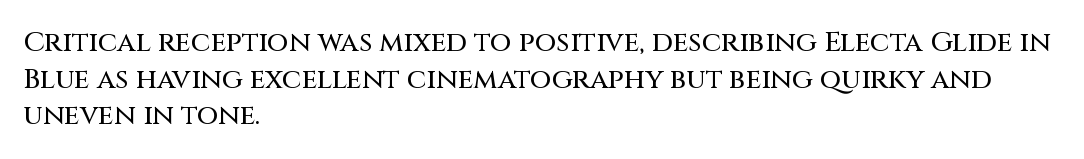
The image shows 28 px sans-serif type, upright; set left-aligned, normal line spacing (1.31x), normal letter spacing, not underlined; medium stroke contrast and a large x-height.
